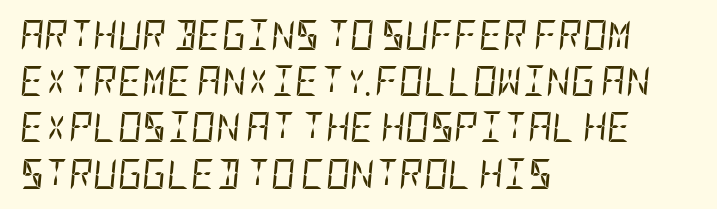
Looking at the ascenders, they clearly lean. This sample keeps an unexceptional amount of space between lines. Think standard paragraph weight, or any step lighter than that. The space beneath each line is pristine and unruled. This sample is left-justified, so line endings fall wherever the words run out. Does extra space separate the letters? No, they use regular spacing.
